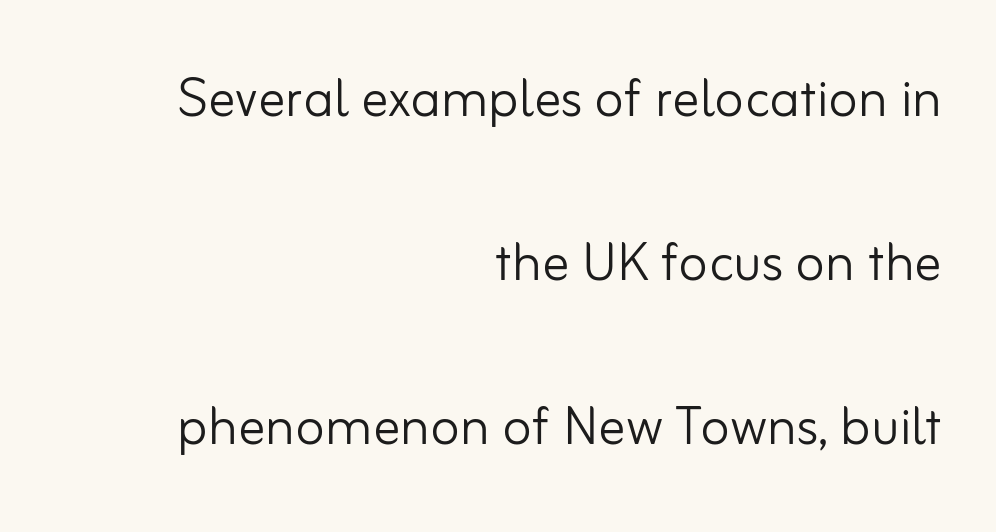
{"serif": "no", "italic": "no", "bold": "no", "weight": "light", "width": "normal", "stroke_contrast": "low", "x_height": "small", "monospaced": "no", "underline": "no", "align": "right", "line_spacing": "loose", "line_spacing_ratio": 2.41, "letter_spacing": "normal", "letter_spacing_em": 0.0, "glyph_px": 68}
